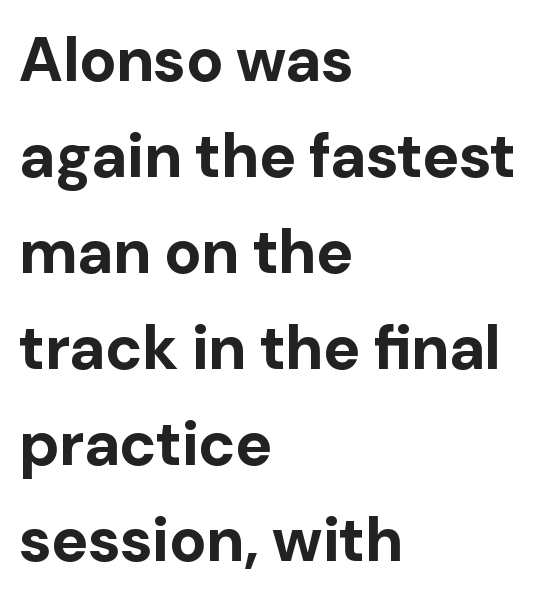
The image shows 62 px bold sans-serif type, upright; set left-aligned, normal line spacing (1.55x), normal letter spacing, not underlined; low stroke contrast and a medium x-height.
